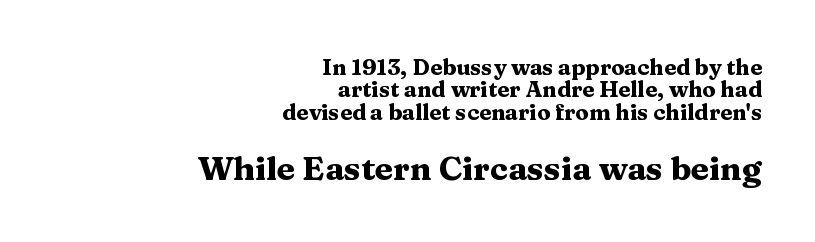
{"serif": "yes", "italic": "no", "bold": "yes", "weight": "heavy", "width": "wide", "stroke_contrast": "medium", "x_height": "medium", "monospaced": "no", "underline": "no", "align": "right", "line_spacing": "tight", "line_spacing_ratio": 1.02, "letter_spacing": "normal", "letter_spacing_em": 0.0, "larger_block": "second", "size_ratio": 1.5, "glyph_px": 33}
